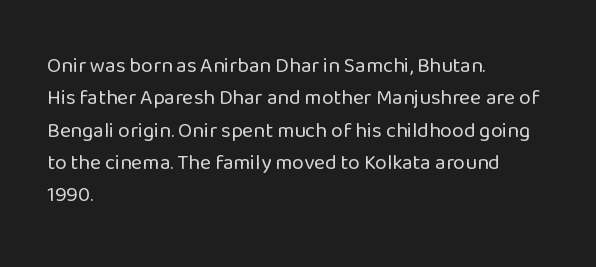
The image shows 21 px text type, upright; set left-aligned, normal line spacing (1.54x), normal letter spacing, not underlined.
